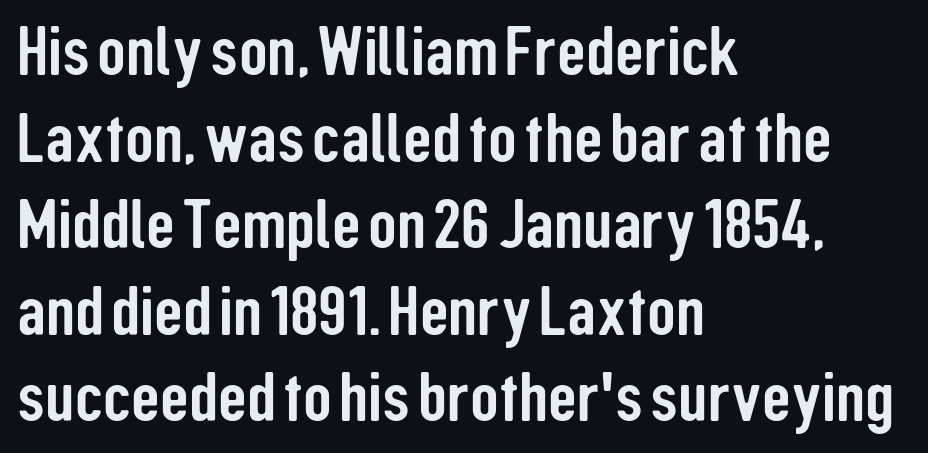
The image shows 71 px condensed sans-serif type, upright; set left-aligned, line spacing 1.22x, normal letter spacing, not underlined; low stroke contrast and a medium x-height.
